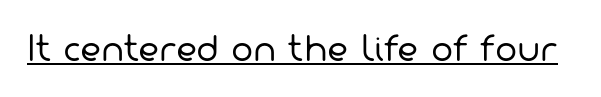
The image shows 33 px regular-weight sans-serif type; set normal letter spacing, underlined; low stroke contrast and a medium x-height.
